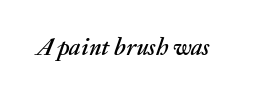
Q: Is the text italic (slanted)? A: Yes, it leans right by about 20 degrees.
Q: Is the text underlined? A: No.
Q: Is the spacing between letters normal or unusually wide? A: Normal.
